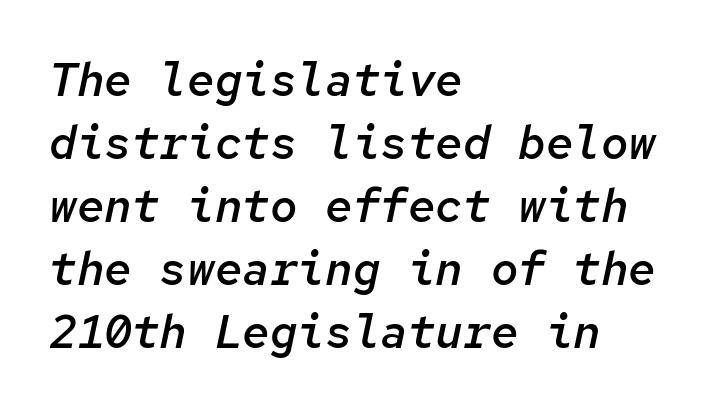
Think of a typewriter: that constant character pitch is what you see here. These lines sit exactly where default settings would place them. The typesetting leans somewhat heavy: a semibold. No extra tracking has been applied to these lines. The lines in this sample share a left origin and differ only in where they stop.
